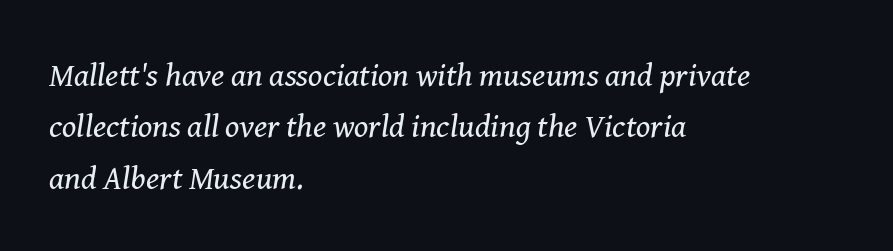
{"serif": "yes", "italic": "yes", "lean": "right", "slant_degrees": 8, "bold": "no", "weight": "regular", "width": "normal", "stroke_contrast": "medium", "x_height": "medium", "monospaced": "no", "underline": "no", "align": "left", "line_spacing": "normal", "line_spacing_ratio": 1.56, "letter_spacing": "normal", "letter_spacing_em": 0.0, "glyph_px": 33}
